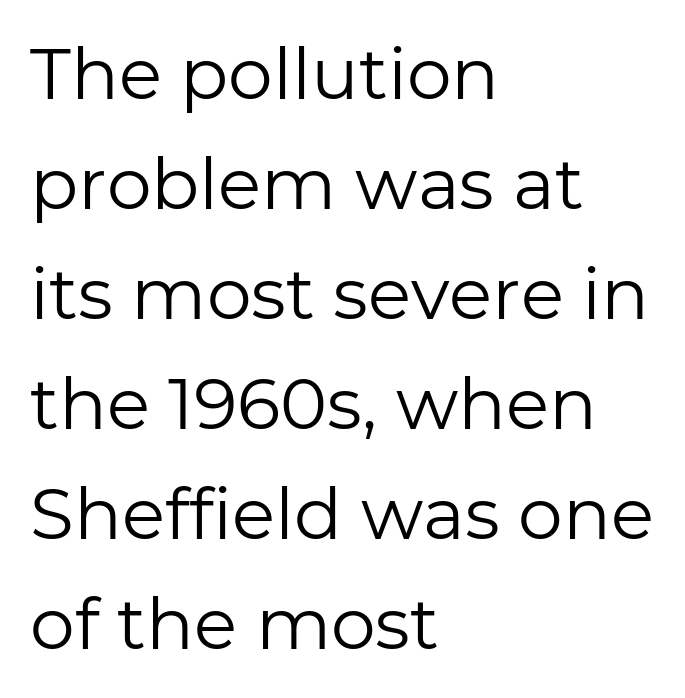
The image shows 71 px regular-weight sans-serif type, upright; set left-aligned, normal line spacing (1.55x), normal letter spacing, not underlined; low stroke contrast and a medium x-height.
